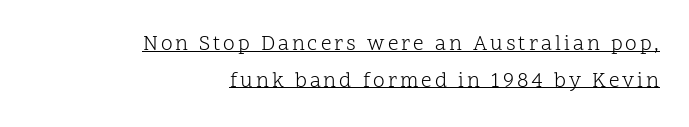
{"italic": "no", "bold": "no", "underline": "yes", "align": "right", "line_spacing_ratio": 1.74, "glyph_px": 21}
